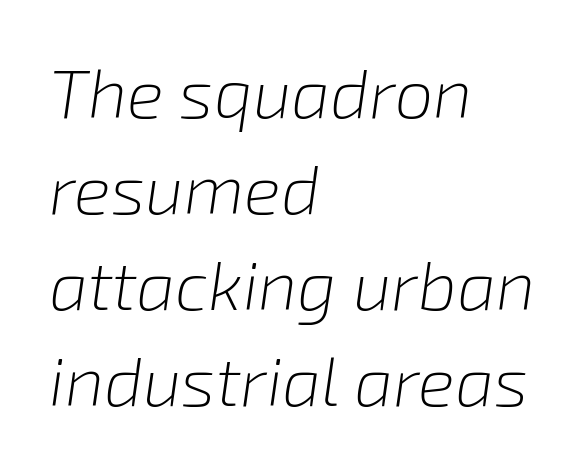
Q: Is the text bold? A: No.
Q: Is the text italic (slanted)? A: Yes, it leans right by about 8 degrees.
Q: Is the text underlined? A: No.
Q: How is the paragraph aligned? A: Left-aligned.
Q: Is the spacing between letters normal or unusually wide? A: Normal.
Q: Is the spacing between lines tight, normal or loose? A: Normal.
Q: Width (condensed, normal, or wide)? A: Normal.
Q: Stroke contrast? A: Low.
Q: x-height? A: Medium.
Q: Monospaced? A: No.
